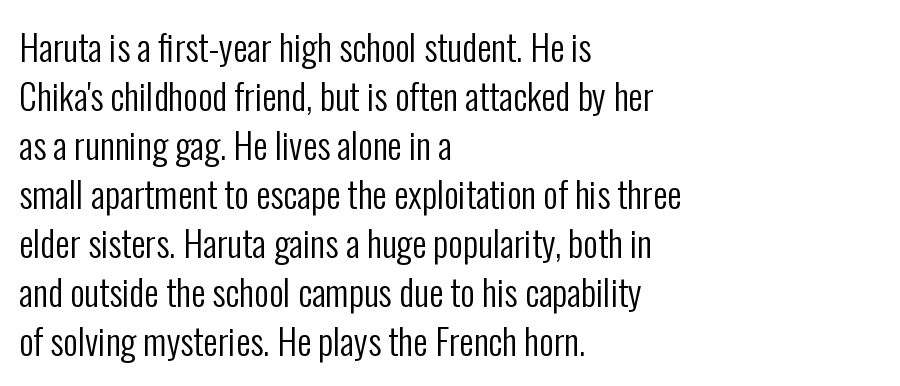
Underlining? Definitely not there. Rows of type keep a routine distance in the vertical direction. Spacing verdict: proportional, widths tailored to each character. Notice how the stems are strictly vertical — no italics here. Typographically, this falls in the sans-serif category. On a weight scale, this lands at 450 or below.
